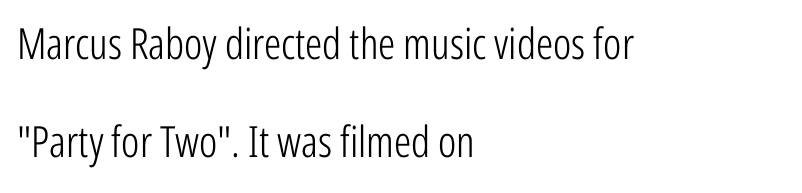
The image shows 43 px light, condensed sans-serif type, upright; set left-aligned, loose line spacing (2.29x), normal letter spacing, not underlined; low stroke contrast and a medium x-height.
